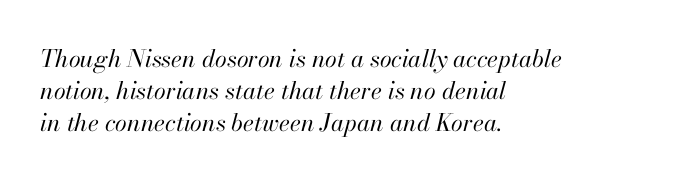
Q: Is the text bold? A: No.
Q: Is the text italic (slanted)? A: Yes, it leans right by about 13 degrees.
Q: Is the text underlined? A: No.
Q: How is the paragraph aligned? A: Left-aligned.
Q: Is the spacing between letters normal or unusually wide? A: Normal.
Q: Is the spacing between lines tight, normal or loose? A: Normal.
